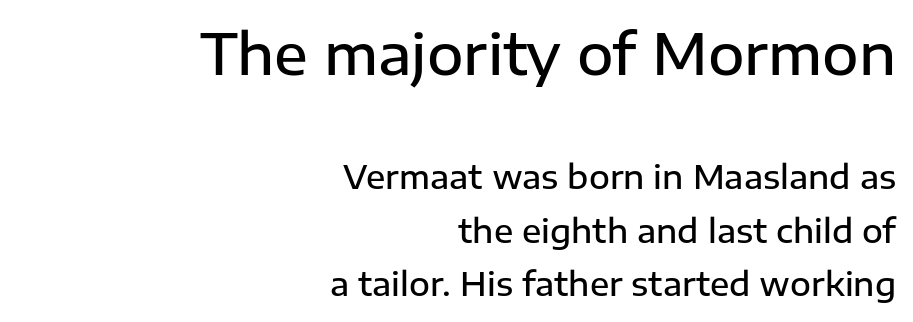
The image shows 56 px semibold sans-serif type, upright; set right-aligned, normal line spacing (1.68x), normal letter spacing, not underlined; the first (top) block is 1.75x larger; low stroke contrast and a medium x-height.
